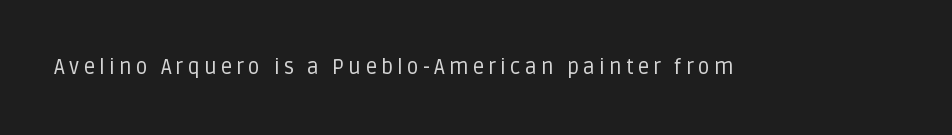
Q: Is the text bold? A: No.
Q: Is the text italic (slanted)? A: No, it is upright.
Q: Is the text underlined? A: No.
